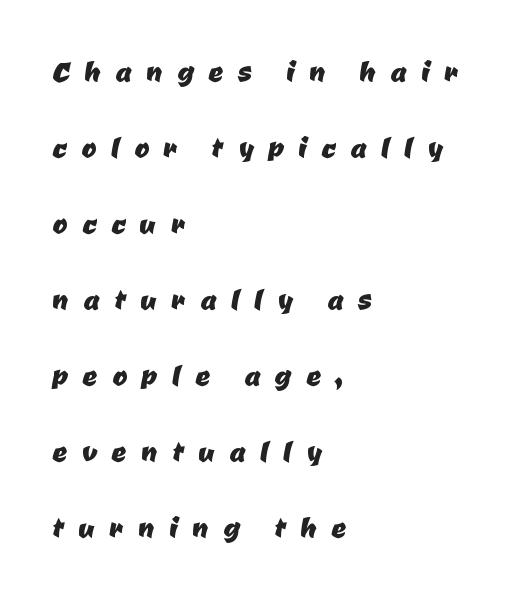
The image shows 36 px sans-serif type; set left-aligned, loose line spacing (2.11x), unusually wide letter spacing (+0.41 em), not underlined; low stroke contrast and a medium x-height.
